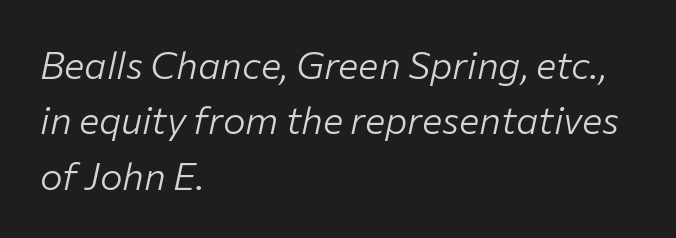
Q: Is the text bold? A: No.
Q: Is the text italic (slanted)? A: Yes, it leans right by about 12 degrees.
Q: Is the text underlined? A: No.
Q: How is the paragraph aligned? A: Left-aligned.
Q: Is the spacing between letters normal or unusually wide? A: Normal.
Q: Is the spacing between lines tight, normal or loose? A: Normal.
Q: Width (condensed, normal, or wide)? A: Normal.
Q: Stroke contrast? A: Low.
Q: x-height? A: Medium.
Q: Monospaced? A: No.
